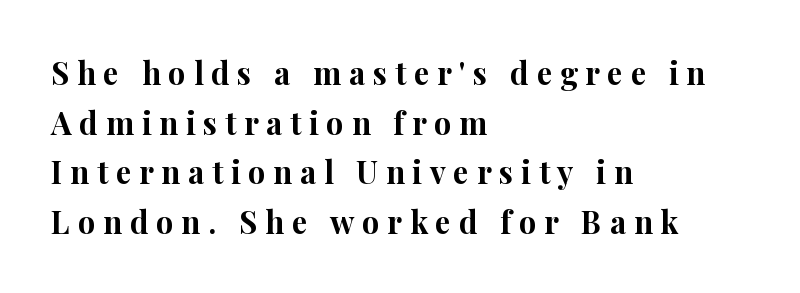
Q: Is the text bold? A: Yes.
Q: Is the text italic (slanted)? A: No, it is upright.
Q: Is the typeface a serif or a sans-serif typeface? A: Serif.
Q: Is the text underlined? A: No.
Q: How is the paragraph aligned? A: Left-aligned.
Q: Is the spacing between letters normal or unusually wide? A: Unusually wide.
Q: Is the spacing between lines tight, normal or loose? A: Normal.
Q: Width (condensed, normal, or wide)? A: Normal.
Q: Stroke contrast? A: High.
Q: x-height? A: Medium.
Q: Monospaced? A: No.
